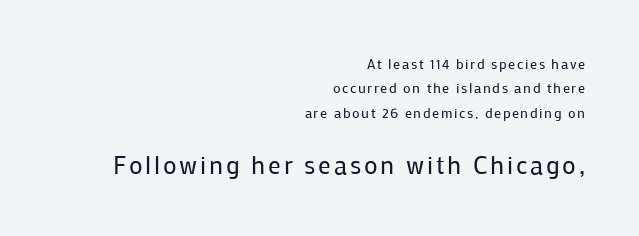
{"italic": "no", "bold": "no", "underline": "no", "align": "right", "line_spacing_ratio": 1.75, "larger_block": "second", "size_ratio": 1.79, "glyph_px": 25}
